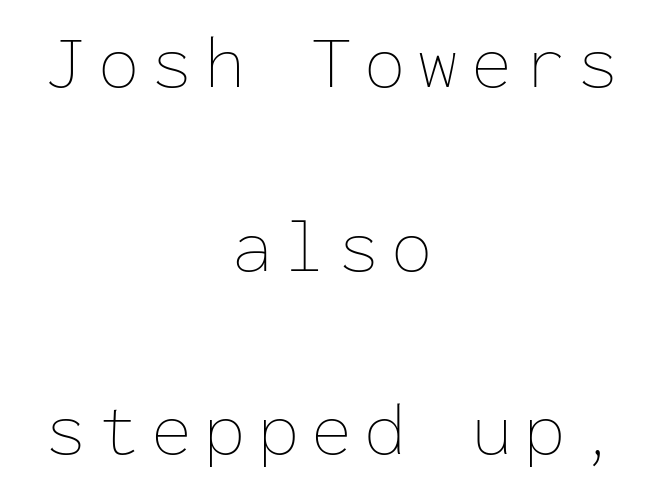
Q: Is the text bold? A: No.
Q: Is the text italic (slanted)? A: No, it is upright.
Q: Is the text underlined? A: No.
Q: How is the paragraph aligned? A: Centered.
Q: Is the spacing between lines tight, normal or loose? A: Loose.
Q: Width (condensed, normal, or wide)? A: Normal.
Q: Stroke contrast? A: Low.
Q: x-height? A: Medium.
Q: Monospaced? A: Yes.
